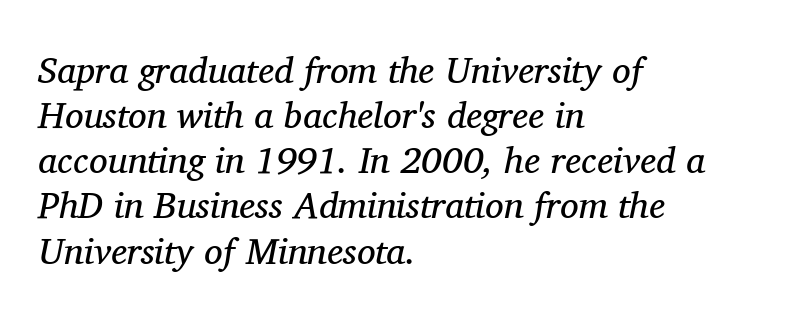
{"serif": "yes", "italic": "yes", "lean": "right", "slant_degrees": 11, "bold": "no", "weight": "regular", "width": "normal", "stroke_contrast": "medium", "x_height": "medium", "monospaced": "no", "underline": "no", "align": "left", "line_spacing_ratio": 1.22, "letter_spacing": "normal", "letter_spacing_em": 0.0, "glyph_px": 37}
